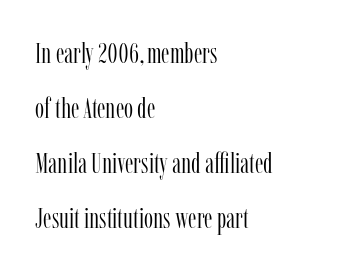
Q: Is the text bold? A: No.
Q: Is the text italic (slanted)? A: No, it is upright.
Q: Is the typeface a serif or a sans-serif typeface? A: Serif.
Q: Is the text underlined? A: No.
Q: How is the paragraph aligned? A: Left-aligned.
Q: Is the spacing between letters normal or unusually wide? A: Normal.
Q: Is the spacing between lines tight, normal or loose? A: Loose.
Q: Width (condensed, normal, or wide)? A: Condensed.
Q: Stroke contrast? A: Low.
Q: x-height? A: Medium.
Q: Monospaced? A: No.
